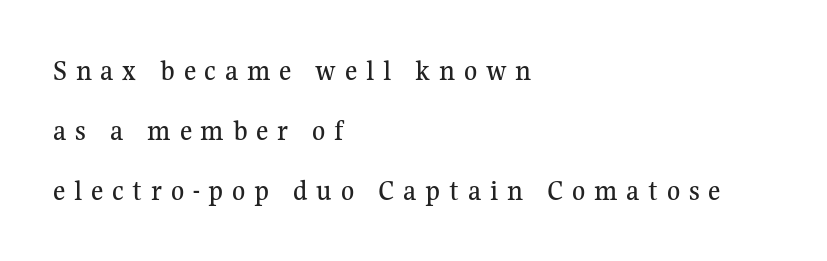
Each letter keeps its own natural width here, so spacing adapts to shape. Glyph-to-glyph distance is far greater than everyday printed text. The letters stand straight up with perfectly vertical stems. The space beneath each line is pristine and unruled.
